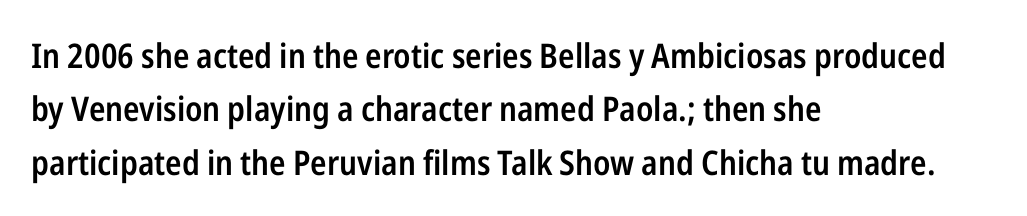
{"serif": "no", "italic": "no", "bold": "semi", "weight": "semibold", "width": "condensed", "stroke_contrast": "low", "x_height": "medium", "monospaced": "no", "underline": "no", "align": "left", "line_spacing": "normal", "line_spacing_ratio": 1.57, "letter_spacing": "normal", "letter_spacing_em": 0.0, "glyph_px": 34}
